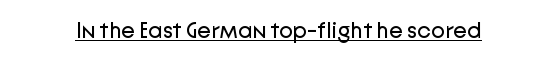
Students, observe the line beneath the letters — that is underlining. You can tell it's not italic because the verticals are truly vertical. Stems here are at most as thick as an everyday book face. Between one letter and the next there's only the usual sliver of space.
